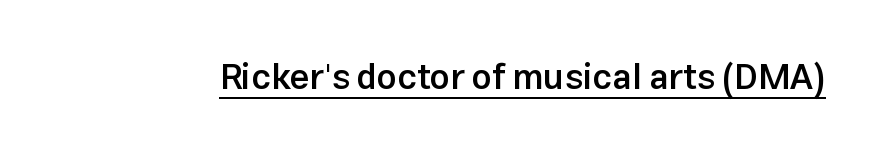
The image shows 35 px semibold sans-serif type, upright; set normal letter spacing, underlined; low stroke contrast and a medium x-height.
